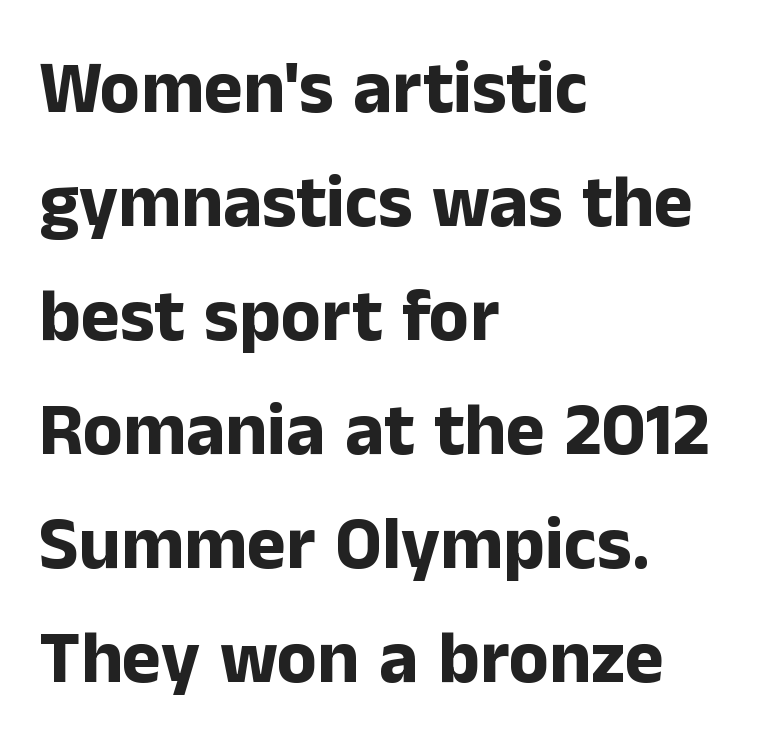
The image shows 74 px bold sans-serif type, upright; set left-aligned, normal line spacing (1.54x), normal letter spacing, not underlined; low stroke contrast and a medium x-height.
